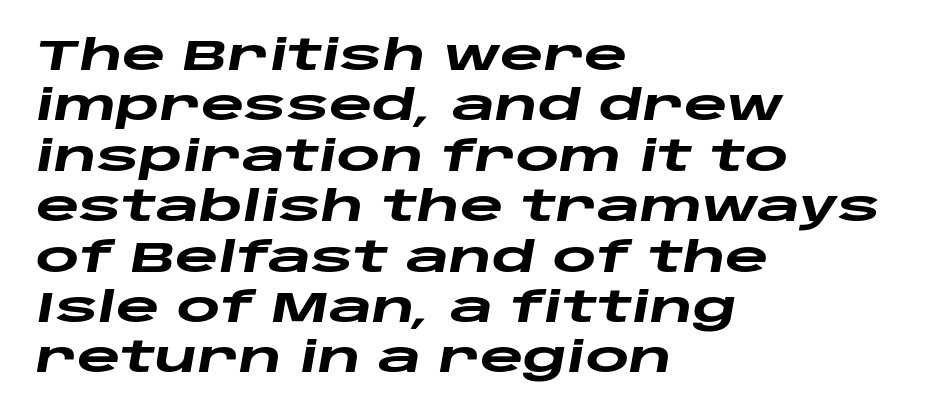
Q: Is the text bold? A: Yes.
Q: Is the text italic (slanted)? A: Yes, it leans right by about 10 degrees.
Q: Is the text underlined? A: No.
Q: How is the paragraph aligned? A: Left-aligned.
Q: Is the spacing between letters normal or unusually wide? A: Normal.
Q: Width (condensed, normal, or wide)? A: Wide.
Q: Stroke contrast? A: Low.
Q: x-height? A: Large.
Q: Monospaced? A: No.
